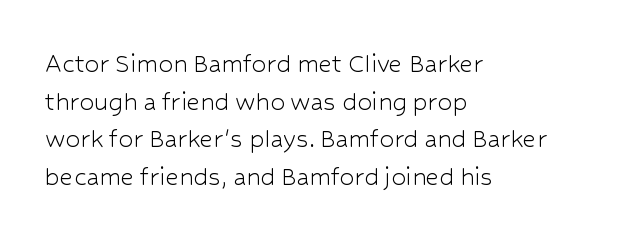
The image shows 29 px light sans-serif type, upright; set left-aligned, normal line spacing (1.3x), normal letter spacing, not underlined; low stroke contrast and a medium x-height.
